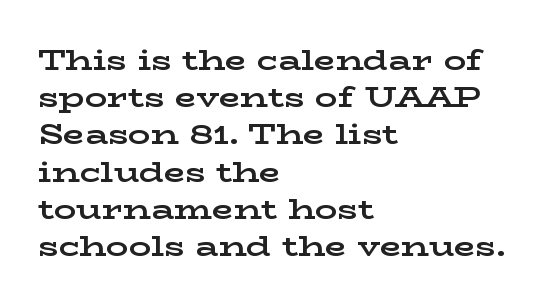
The typeface chosen for these lines features serifs. The rendering uses a moderate line-height, typical for paragraphs. The letters are bold, with thick, heavy strokes. This sample uses plain, unmodified letter spacing. The glyphs are unaccompanied by any horizontal stroke below them.
